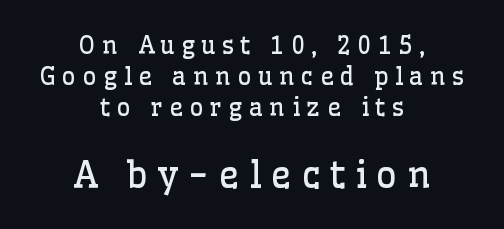
{"serif": "yes", "italic": "no", "bold": "no", "weight": "regular", "width": "normal", "stroke_contrast": "low", "x_height": "medium", "monospaced": "no", "underline": "no", "align": "center", "line_spacing": "normal", "line_spacing_ratio": 1.3, "letter_spacing": "wide", "letter_spacing_em": 0.27, "larger_block": "second", "size_ratio": 1.5, "glyph_px": 36}
